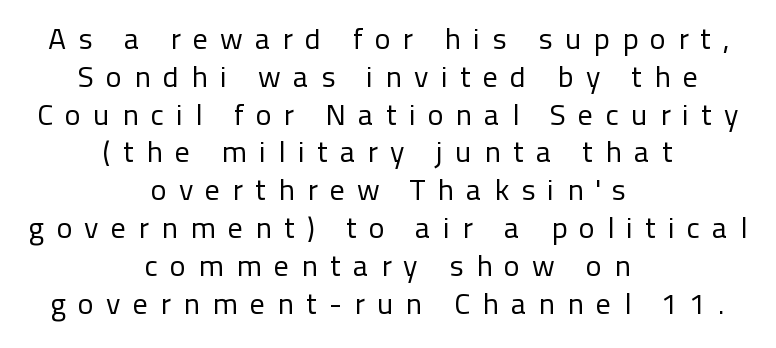
These lines have a slow, spaced-out rhythm from letter to letter. Font category for this specimen: sans-serif. Beneath every word, the page is bare. If you measured baseline to baseline, you'd find a middling distance.
